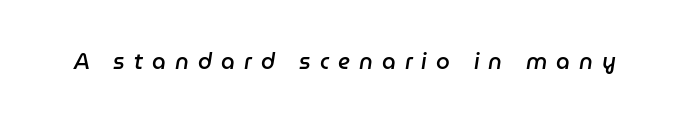
Q: Is the text bold? A: Semi-bold.
Q: Is the text italic (slanted)? A: Yes, it leans right by about 9 degrees.
Q: Is the text underlined? A: No.
Q: Is the spacing between letters normal or unusually wide? A: Unusually wide.
